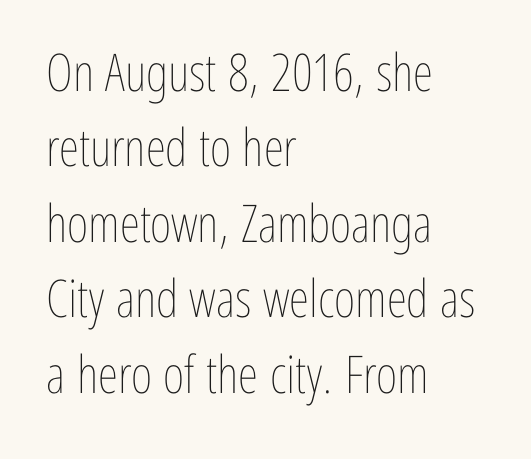
The image shows 52 px thin, condensed type, upright; set left-aligned, normal line spacing (1.45x), normal letter spacing, not underlined; low stroke contrast and a medium x-height.
